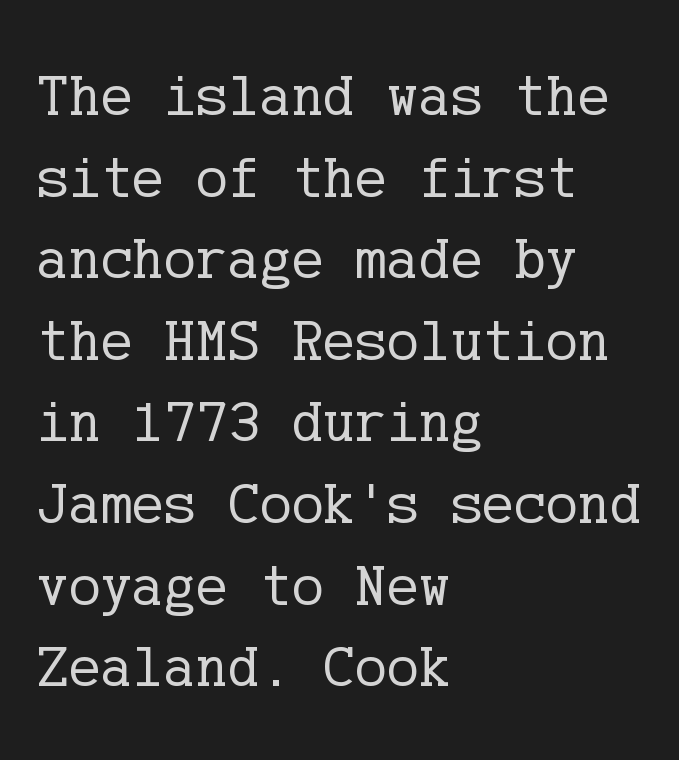
Q: Is the text bold? A: No.
Q: Is the text italic (slanted)? A: No, it is upright.
Q: Is the typeface a serif or a sans-serif typeface? A: Serif.
Q: Is the text underlined? A: No.
Q: How is the paragraph aligned? A: Left-aligned.
Q: Is the spacing between letters normal or unusually wide? A: Normal.
Q: Is the spacing between lines tight, normal or loose? A: Normal.
Q: Width (condensed, normal, or wide)? A: Normal.
Q: Stroke contrast? A: Low.
Q: x-height? A: Medium.
